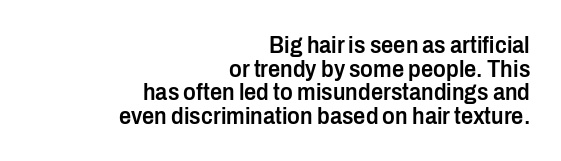
{"italic": "no", "bold": "semi", "underline": "no", "align": "right", "line_spacing": "tight", "line_spacing_ratio": 0.98, "letter_spacing": "normal", "letter_spacing_em": 0.0, "glyph_px": 24}
